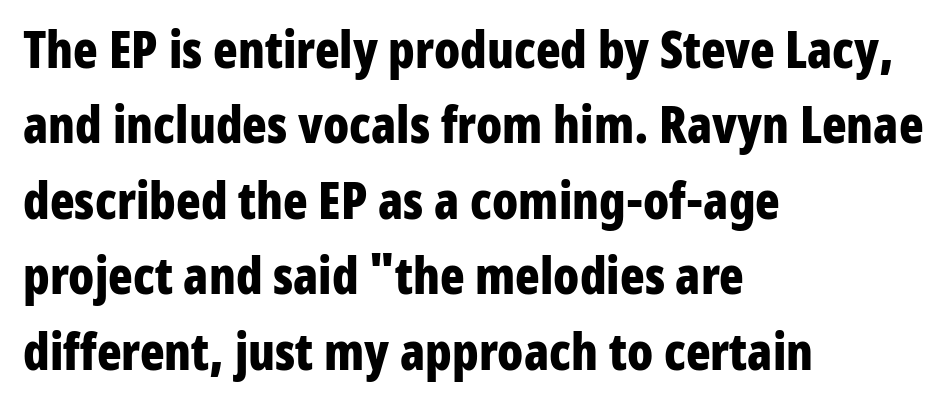
Layout note: lines flush left. The letterforms sit shoulder to shoulder at normal distance. Students, this is bold: see how much ink each stroke carries. The letters stand straight up with perfectly vertical stems. The passage shown is not underscored anywhere. The space between consecutive lines is moderate.
